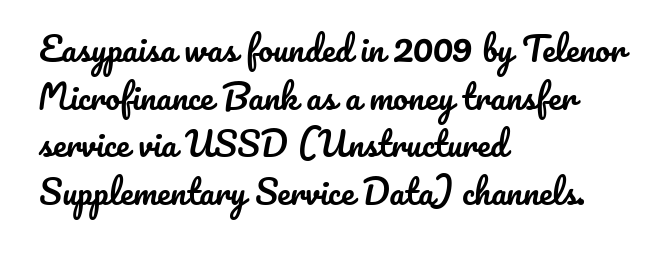
Q: Is the text italic (slanted)? A: Yes.
Q: Is the text underlined? A: No.
Q: How is the paragraph aligned? A: Left-aligned.
Q: Is the spacing between letters normal or unusually wide? A: Normal.
Q: Is the spacing between lines tight, normal or loose? A: Normal.
Q: Width (condensed, normal, or wide)? A: Normal.
Q: Stroke contrast? A: Low.
Q: x-height? A: Small.
Q: Monospaced? A: No.
